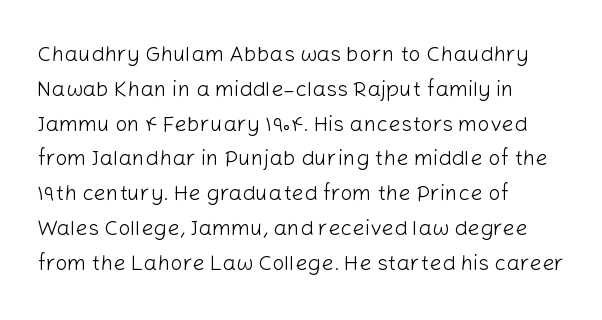
Q: Is the text bold? A: No.
Q: Is the text italic (slanted)? A: No, it is upright.
Q: Is the text underlined? A: No.
Q: How is the paragraph aligned? A: Left-aligned.
Q: Is the spacing between letters normal or unusually wide? A: Normal.
Q: Is the spacing between lines tight, normal or loose? A: Normal.
